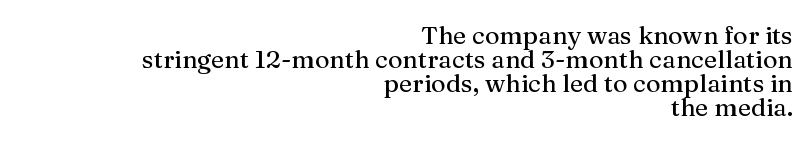
{"italic": "no", "underline": "no", "align": "right", "line_spacing": "tight", "line_spacing_ratio": 0.96, "letter_spacing": "normal", "letter_spacing_em": 0.0, "glyph_px": 25}
